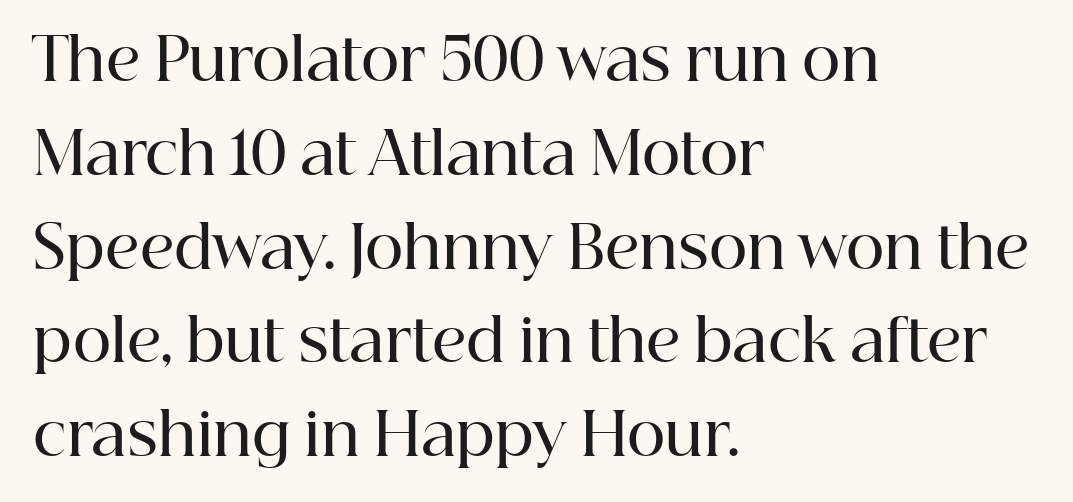
Rows of type keep a routine distance in the vertical direction. Firm but not heavy-handed strokes: this text is semibold. A typesetter would mark this as roman, not italic. The face used here is seriffed, in the tradition of book romans.
